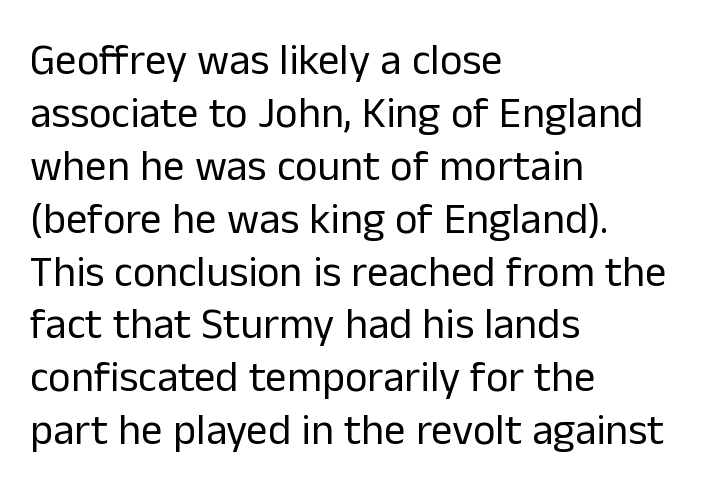
The image shows 43 px regular-weight sans-serif type, upright; set left-aligned, line spacing 1.23x, normal letter spacing, not underlined; low stroke contrast and a medium x-height.
